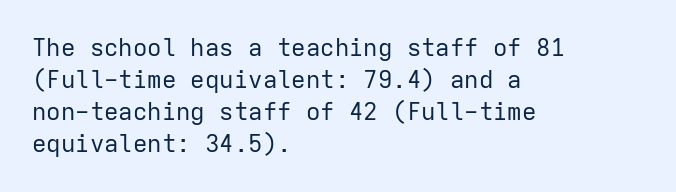
{"italic": "no", "bold": "no", "underline": "no", "align": "left", "line_spacing": "normal", "line_spacing_ratio": 1.34, "letter_spacing": "normal", "letter_spacing_em": 0.0, "glyph_px": 24}
